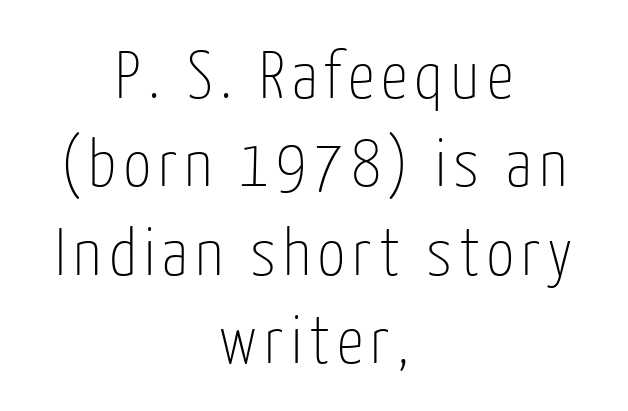
The image shows 67 px thin, condensed sans-serif type, upright; set centered, normal line spacing (1.32x), not underlined; low stroke contrast and a medium x-height.
